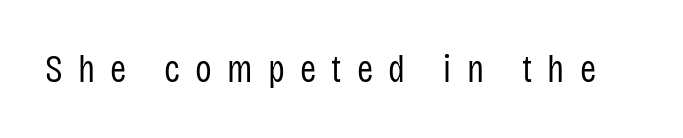
The image shows 39 px regular-weight, condensed sans-serif type, upright; set unusually wide letter spacing (+0.39 em), not underlined; low stroke contrast and a large x-height.
